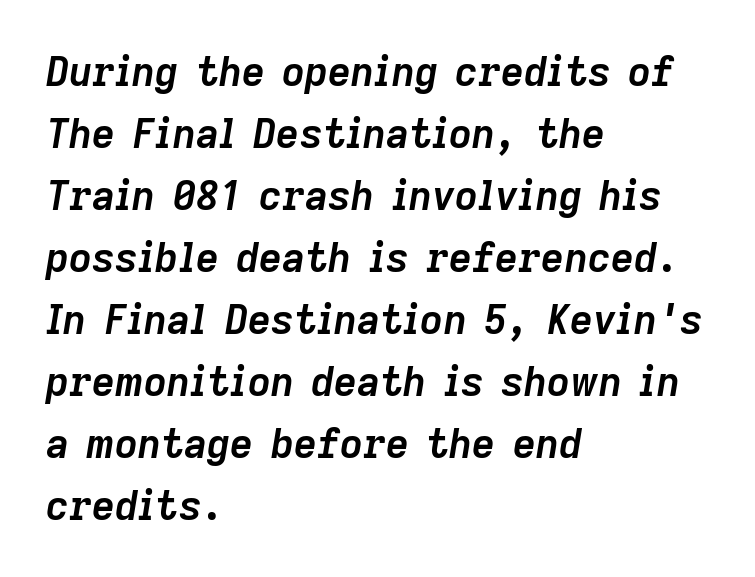
{"italic": "yes", "lean": "right", "slant_degrees": 9, "bold": "yes", "weight": "semibold", "width": "normal", "stroke_contrast": "low", "x_height": "medium", "monospaced": "no", "underline": "no", "align": "left", "line_spacing": "normal", "line_spacing_ratio": 1.55, "letter_spacing": "normal", "letter_spacing_em": 0.0, "glyph_px": 40}
